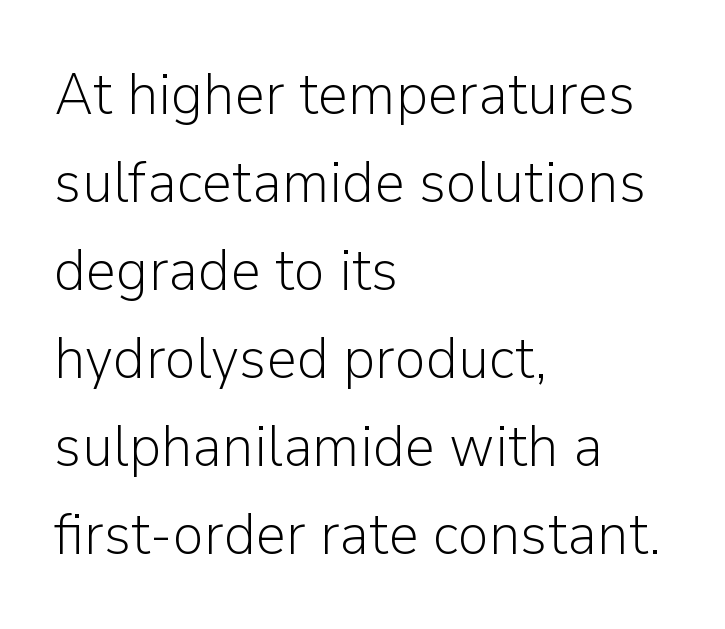
The image shows 59 px light sans-serif type, upright; set left-aligned, normal line spacing (1.49x), normal letter spacing, not underlined; low stroke contrast and a medium x-height.
